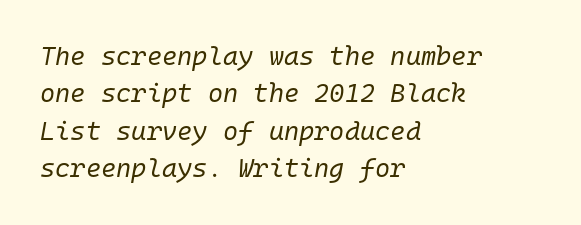
Default kerning and tracking; the words read as compact shapes. Caption: multi-line text, flush left, ragged right. The leading is moderate, giving the passage an even texture. Each row of text sits above clean, open space.
